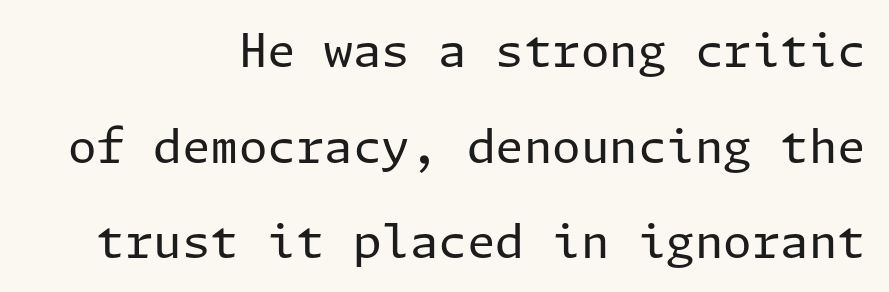
Rows of type keep a wide berth in the vertical direction. This is sans-serif lettering, the kind often seen on screens and signage. You can tell it's not italic because the verticals are truly vertical. The paragraph has a hard right edge and a soft left edge.
